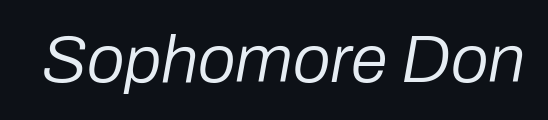
Q: Is the text bold? A: No.
Q: Is the text italic (slanted)? A: Yes, it leans right by about 10 degrees.
Q: Is the text underlined? A: No.
Q: Is the spacing between letters normal or unusually wide? A: Normal.
Q: Width (condensed, normal, or wide)? A: Normal.
Q: Stroke contrast? A: Low.
Q: x-height? A: Medium.
Q: Monospaced? A: No.
